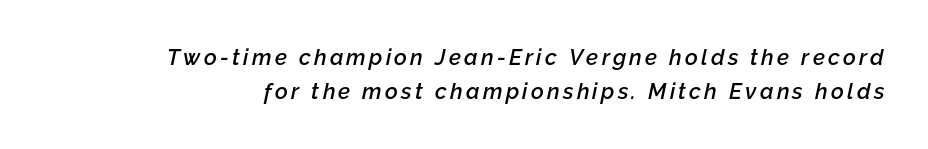
{"italic": "yes", "lean": "right", "slant_degrees": 12, "bold": "semi", "underline": "no", "line_spacing": "normal", "line_spacing_ratio": 1.53, "glyph_px": 22}
